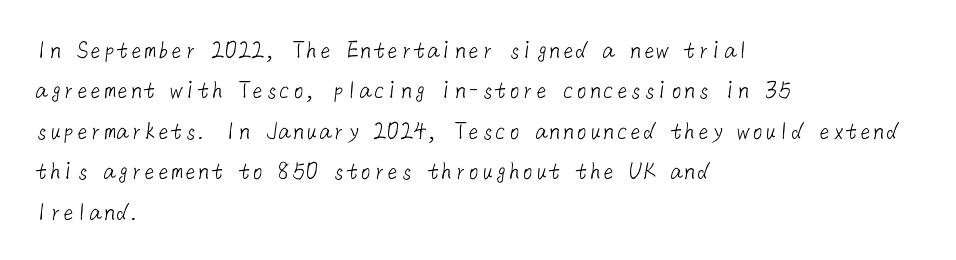
Q: Is the text bold? A: No.
Q: Is the text underlined? A: No.
Q: How is the paragraph aligned? A: Left-aligned.
Q: Is the spacing between letters normal or unusually wide? A: Normal.
Q: Is the spacing between lines tight, normal or loose? A: Normal.
